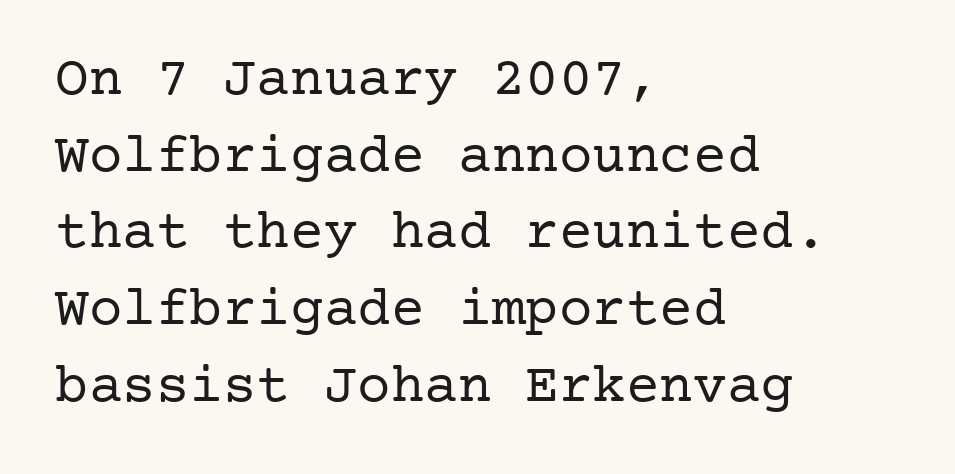
Q: Is the text bold? A: No.
Q: Is the text italic (slanted)? A: No, it is upright.
Q: Is the typeface a serif or a sans-serif typeface? A: Serif.
Q: Is the text underlined? A: No.
Q: How is the paragraph aligned? A: Left-aligned.
Q: Is the spacing between letters normal or unusually wide? A: Normal.
Q: Is the spacing between lines tight, normal or loose? A: Normal.
Q: Width (condensed, normal, or wide)? A: Normal.
Q: Stroke contrast? A: Low.
Q: x-height? A: Medium.
